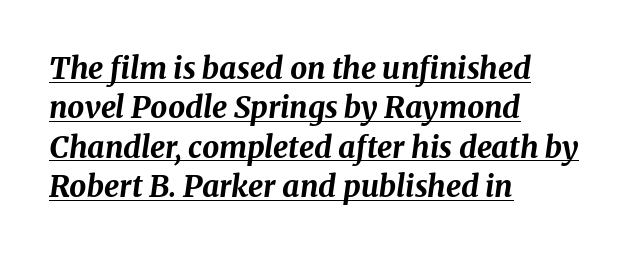
The image shows 30 px bold type, italic (leaning right); set left-aligned, normal line spacing (1.31x), normal letter spacing, underlined; medium stroke contrast and a medium x-height.
